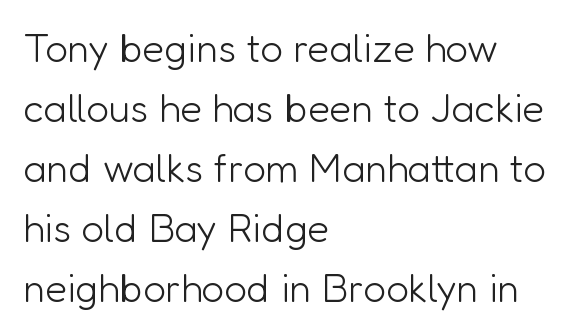
Q: Is the text bold? A: No.
Q: Is the text italic (slanted)? A: No, it is upright.
Q: Is the typeface a serif or a sans-serif typeface? A: Sans-serif.
Q: Is the text underlined? A: No.
Q: How is the paragraph aligned? A: Left-aligned.
Q: Is the spacing between letters normal or unusually wide? A: Normal.
Q: Is the spacing between lines tight, normal or loose? A: Normal.
Q: Width (condensed, normal, or wide)? A: Normal.
Q: Stroke contrast? A: Low.
Q: x-height? A: Medium.
Q: Monospaced? A: No.
